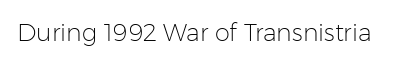
The image shows 24 px text type, upright; set normal letter spacing, not underlined.
